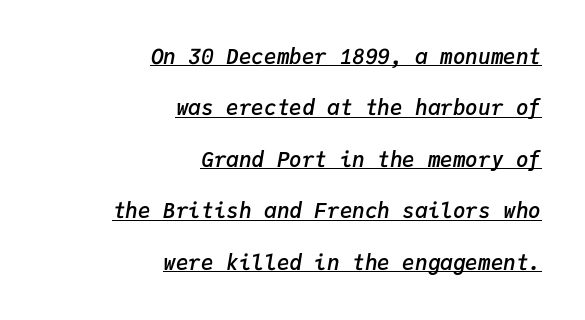
Q: Is the text bold? A: Semi-bold.
Q: Is the text italic (slanted)? A: Yes, it leans right by about 9 degrees.
Q: Is the text underlined? A: Yes.
Q: How is the paragraph aligned? A: Right-aligned.
Q: Is the spacing between letters normal or unusually wide? A: Normal.
Q: Is the spacing between lines tight, normal or loose? A: Loose.
